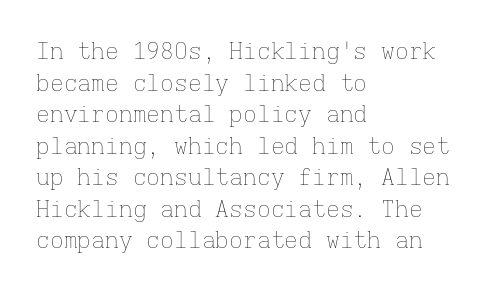
The strokes are not fattened; the text isn't bold. Beneath every word, the page is bare. Every row of glyphs begins at an identical x-position on the left. In terms of posture, this sample is upright.
